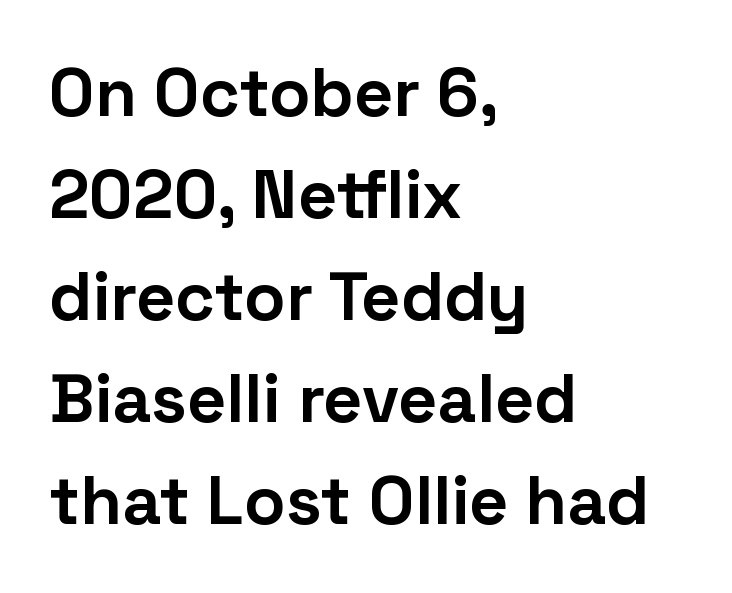
{"serif": "no", "italic": "no", "bold": "yes", "weight": "bold", "width": "normal", "stroke_contrast": "low", "x_height": "medium", "monospaced": "no", "underline": "no", "align": "left", "line_spacing": "normal", "line_spacing_ratio": 1.5, "letter_spacing": "normal", "letter_spacing_em": 0.0, "glyph_px": 68}
